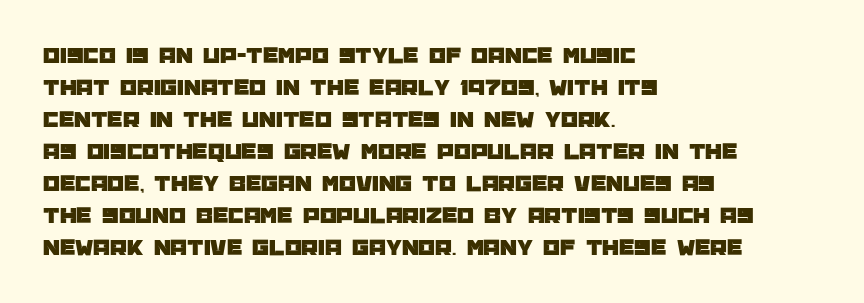
The image shows 24 px text type, upright; set left-aligned, normal line spacing (1.33x), normal letter spacing, not underlined.
